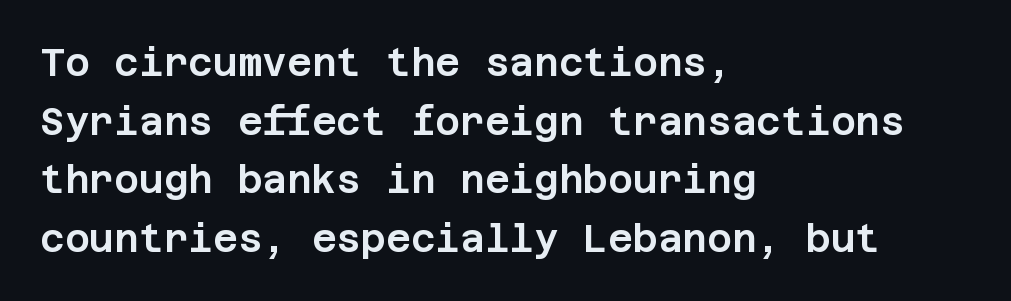
The image shows 38 px sans-serif type, upright; set left-aligned, normal line spacing (1.54x), normal letter spacing, not underlined; low stroke contrast and a large x-height.
